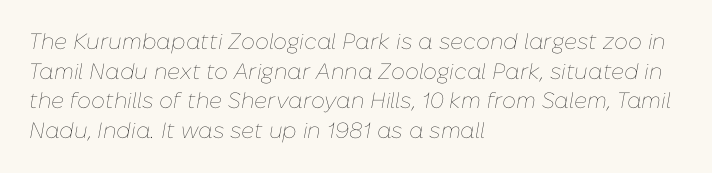
Beneath every word, the page is bare. Characters are canted at an angle relative to the baseline's perpendicular. No chunkiness to these letters — they're not bold. You could call the tracking neutral — neither tight nor loose. Horizontally, the lines are justified to the leading edge only. One glance says typical: line gaps are just what's usual.
